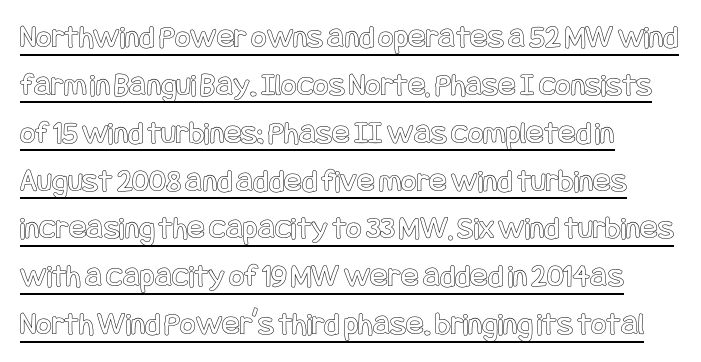
The image shows 33 px condensed type, upright; set left-aligned, normal line spacing (1.45x), normal letter spacing, underlined; a large x-height.
